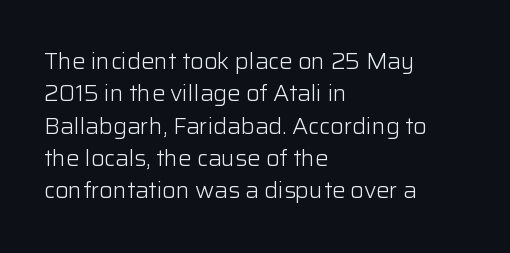
The image shows 22 px text type, upright; set left-aligned, normal line spacing (1.47x), normal letter spacing, not underlined.
